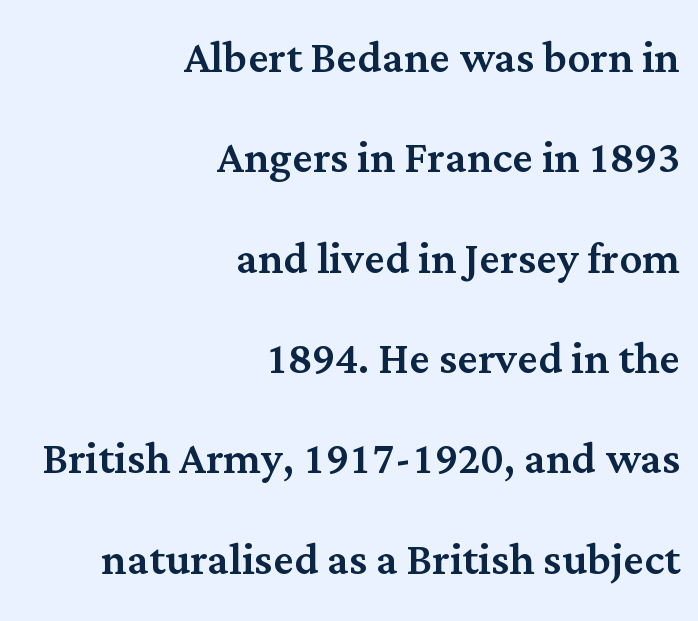
The image shows 57 px serif type, upright; set right-aligned, line spacing 1.76x, normal letter spacing, not underlined; medium stroke contrast and a medium x-height.
